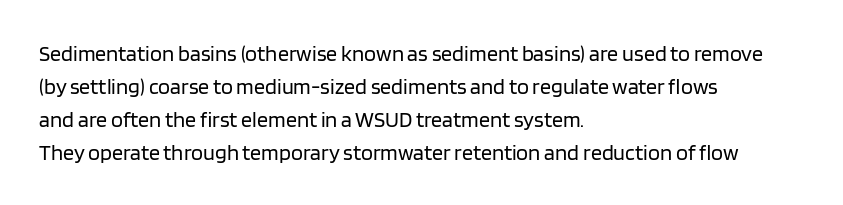
In terms of leading, this rendering sits right in the middle. Quick note: not italic, upright. Stems here are at most as thick as an everyday book face. Letter spacing: default.
